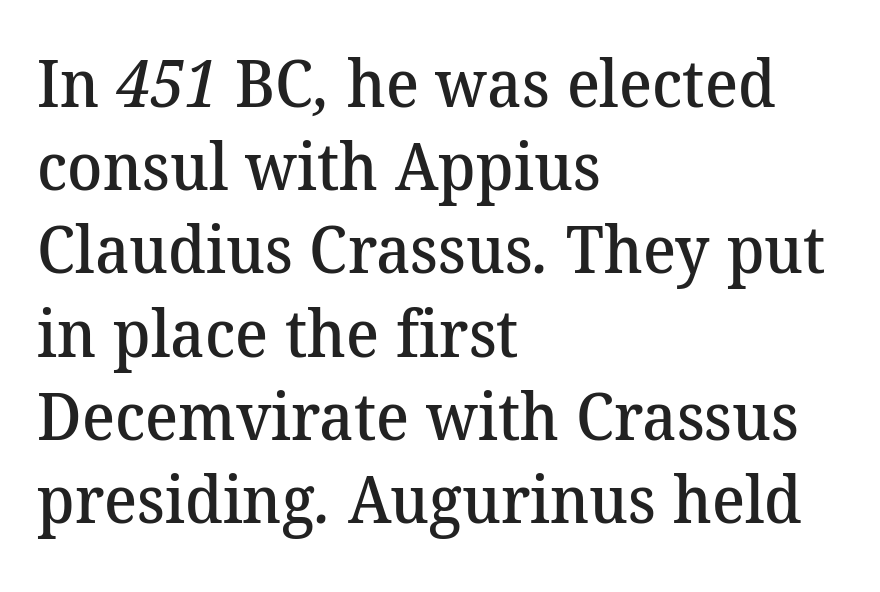
Every letter is mildly thick-stroked: semibold rather than bold. The setting favours the left margin, as ordinary paragraphs usually do. The characters display serif detailing at their extremities. Here the designer chose a conventional face with non-uniform glyph widths. Type without underlining. Between one letter and the next there's only the usual sliver of space.
